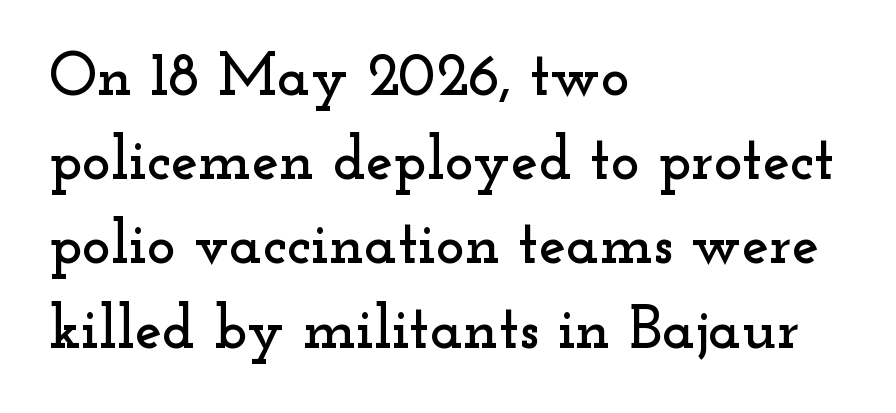
Think of a printed novel: that variable character pitch is what you see here. This rendering leaves character spacing at its baseline value. Plain, unruled lines of type. Every row of glyphs begins at an identical x-position on the left. The font family rendered here belongs to the serif group.
